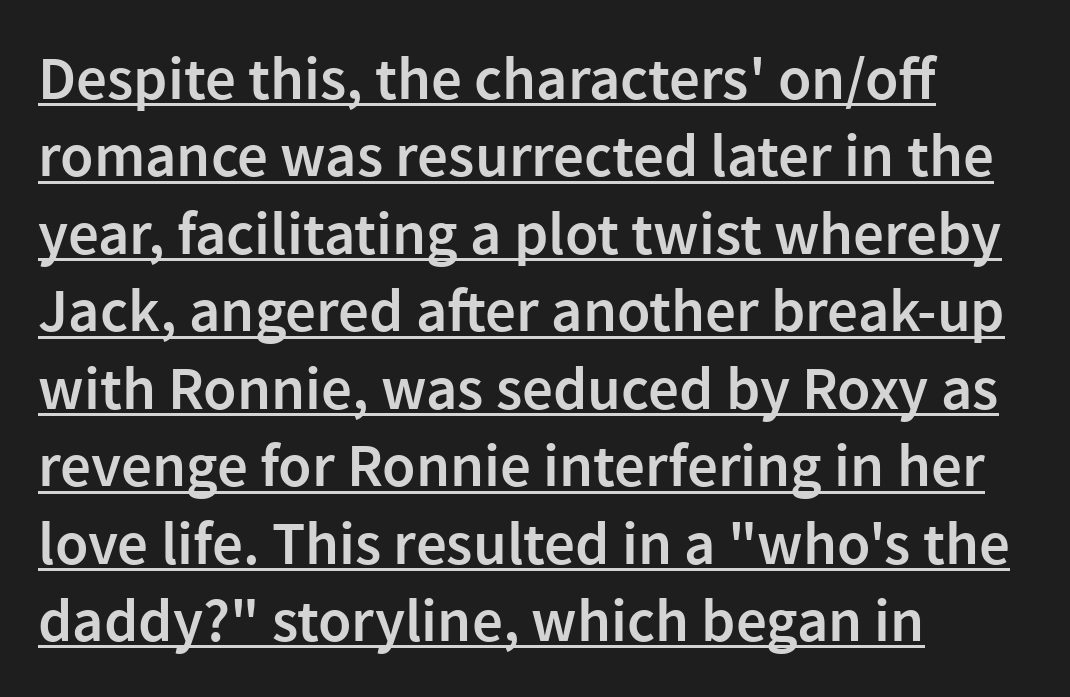
Q: Is the text bold? A: Semi-bold.
Q: Is the text italic (slanted)? A: No, it is upright.
Q: Is the typeface a serif or a sans-serif typeface? A: Sans-serif.
Q: Is the text underlined? A: Yes.
Q: How is the paragraph aligned? A: Left-aligned.
Q: Is the spacing between letters normal or unusually wide? A: Normal.
Q: Is the spacing between lines tight, normal or loose? A: Normal.
Q: Width (condensed, normal, or wide)? A: Normal.
Q: x-height? A: Medium.
Q: Monospaced? A: No.
